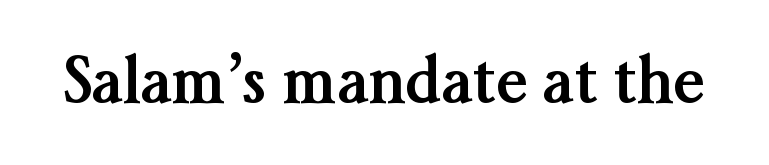
Classification — serif. The lettering stays uniformly vertical, giving the passage a roman look. Notice how thick the strokes are: this is what a full bold looks like. Each word holds together tightly as a unit, with standard inter-letter gaps. The baseline area is clear. A typesetter would call this proportional, since set widths differ per character.
